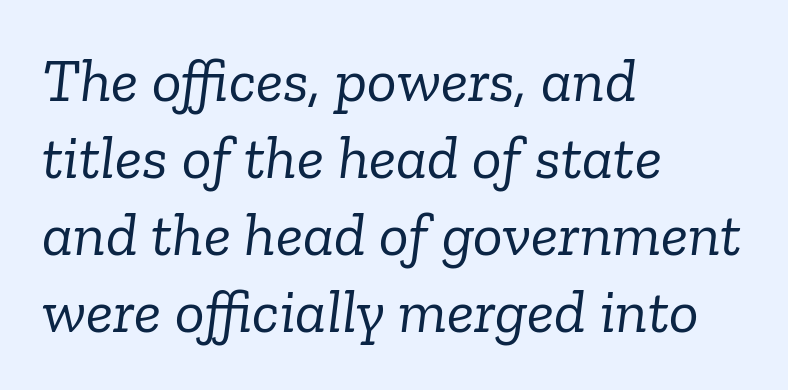
The image shows 62 px light serif type, italic (leaning right); set left-aligned, line spacing 1.24x, normal letter spacing, not underlined; low stroke contrast and a medium x-height.
